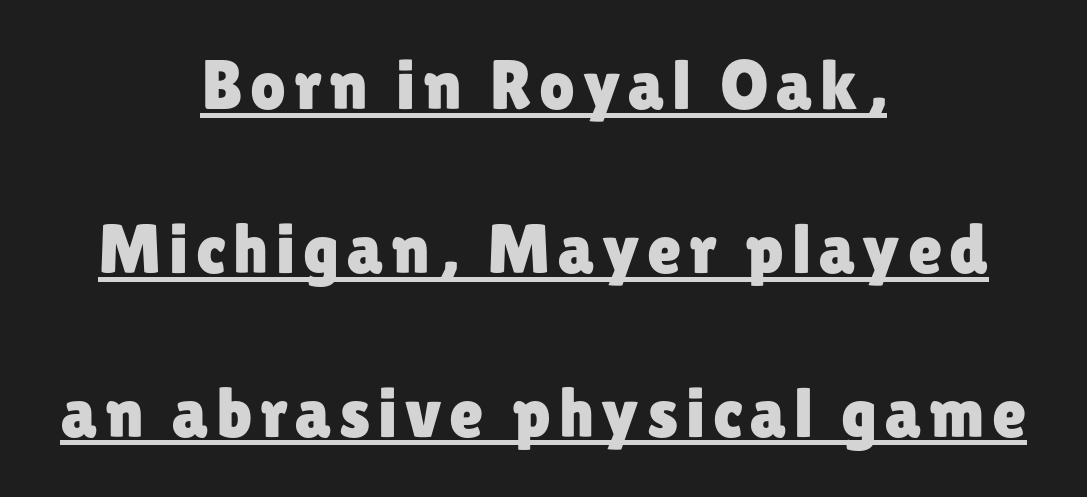
The image shows 70 px sans-serif type, upright; set centered, loose line spacing (2.34x), underlined; low stroke contrast and a medium x-height.
